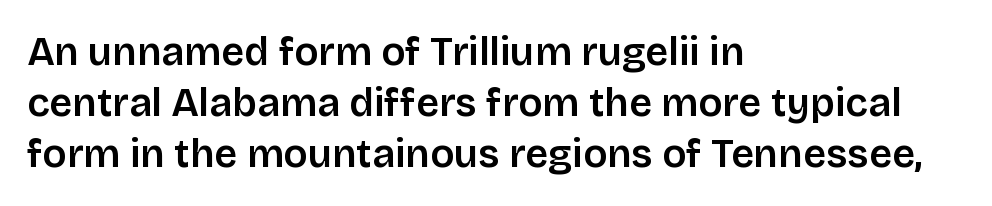
Descenders are the only things crossing below the line. A typesetter would mark this as roman, not italic. In CSS terms this would be text-align: left. The letters advance in unequal steps, a hallmark of proportional type.
